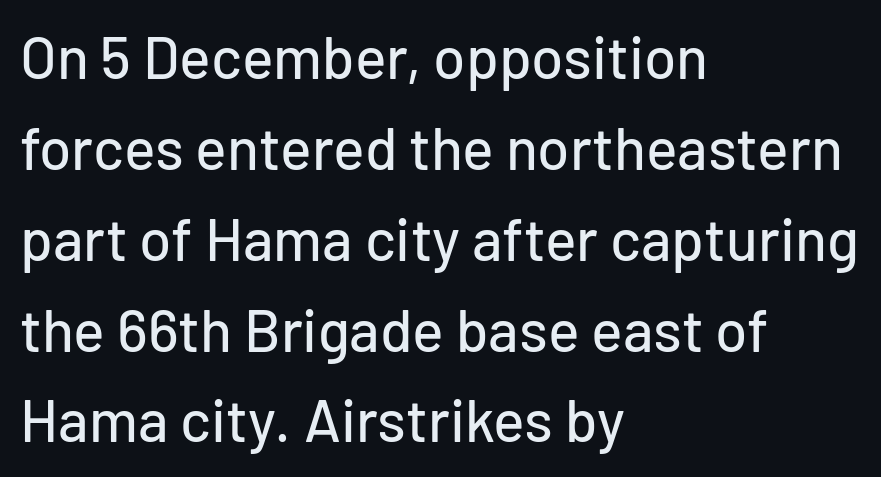
Q: Is the text italic (slanted)? A: No, it is upright.
Q: Is the typeface a serif or a sans-serif typeface? A: Sans-serif.
Q: Is the text underlined? A: No.
Q: How is the paragraph aligned? A: Left-aligned.
Q: Is the spacing between letters normal or unusually wide? A: Normal.
Q: Is the spacing between lines tight, normal or loose? A: Normal.
Q: Width (condensed, normal, or wide)? A: Normal.
Q: Stroke contrast? A: Low.
Q: x-height? A: Medium.
Q: Monospaced? A: No.
